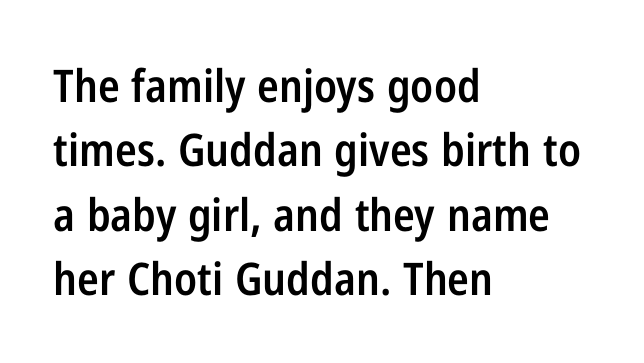
{"serif": "no", "italic": "no", "bold": "semi", "weight": "semibold", "width": "condensed", "stroke_contrast": "low", "x_height": "medium", "monospaced": "no", "underline": "no", "align": "left", "line_spacing": "normal", "line_spacing_ratio": 1.43, "letter_spacing": "normal", "letter_spacing_em": 0.0, "glyph_px": 45}
